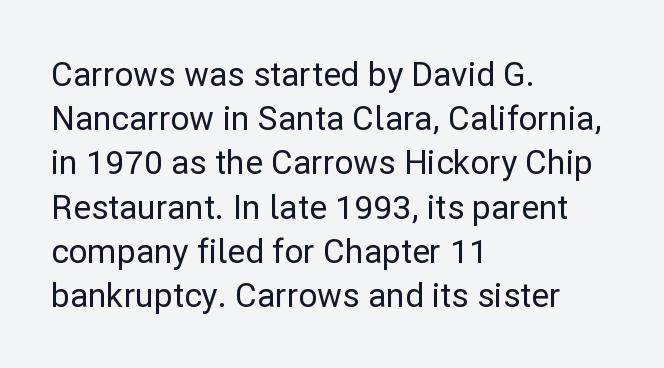
The image shows 33 px sans-serif type, upright; set left-aligned, normal line spacing (1.34x), normal letter spacing, not underlined; low stroke contrast and a medium x-height.
